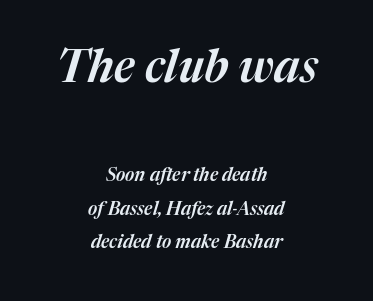
Q: Is the text italic (slanted)? A: Yes, it leans right by about 17 degrees.
Q: Is the text underlined? A: No.
Q: How is the paragraph aligned? A: Centered.
Q: Is the spacing between letters normal or unusually wide? A: Normal.
Q: Which block of text is set in a larger size, the first (top) or the second (bottom)? A: The first (top) one.
Q: Width (condensed, normal, or wide)? A: Normal.
Q: Stroke contrast? A: Medium.
Q: x-height? A: Medium.
Q: Monospaced? A: No.
